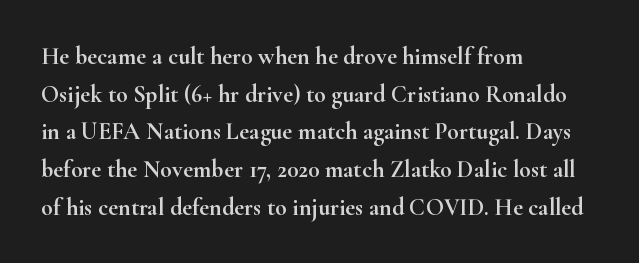
The image shows 24 px text type, upright; set left-aligned, normal line spacing (1.57x), normal letter spacing, not underlined.
